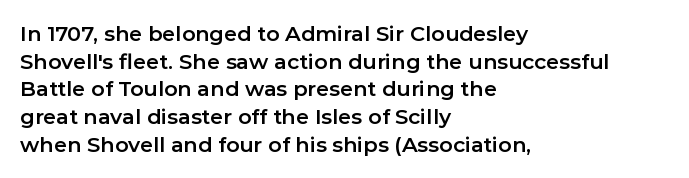
Every character sits straight up, as roman type does. Decoration check: the copy has no underline. A normal amount of white space separates one row of letters from the next. The passage shown has conventional tracking throughout.
